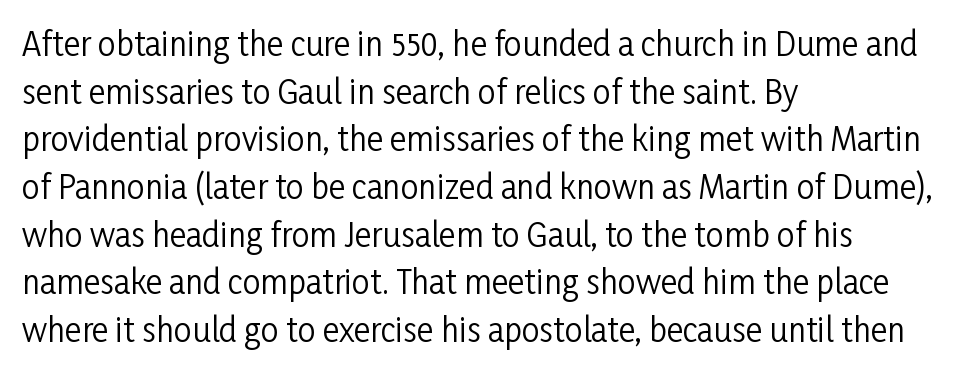
Q: Is the text bold? A: No.
Q: Is the text italic (slanted)? A: No, it is upright.
Q: Is the typeface a serif or a sans-serif typeface? A: Sans-serif.
Q: Is the text underlined? A: No.
Q: How is the paragraph aligned? A: Left-aligned.
Q: Is the spacing between letters normal or unusually wide? A: Normal.
Q: Is the spacing between lines tight, normal or loose? A: Normal.
Q: Width (condensed, normal, or wide)? A: Condensed.
Q: Stroke contrast? A: Low.
Q: x-height? A: Medium.
Q: Monospaced? A: No.
